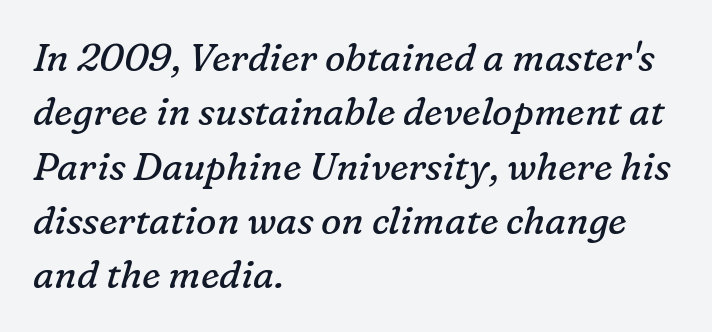
Tall strokes in this sample are angled rather than plumb. The rendering keeps characters at their native spacing. The font family rendered here belongs to the serif group. The letters advance in unequal steps, a hallmark of proportional type. The leading is moderate, giving the passage an even texture.
